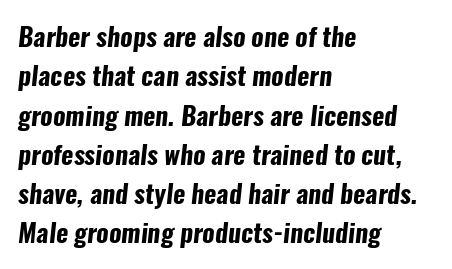
{"bold": "yes", "underline": "no", "align": "left", "line_spacing": "normal", "line_spacing_ratio": 1.51, "letter_spacing": "normal", "letter_spacing_em": 0.0, "glyph_px": 26}
